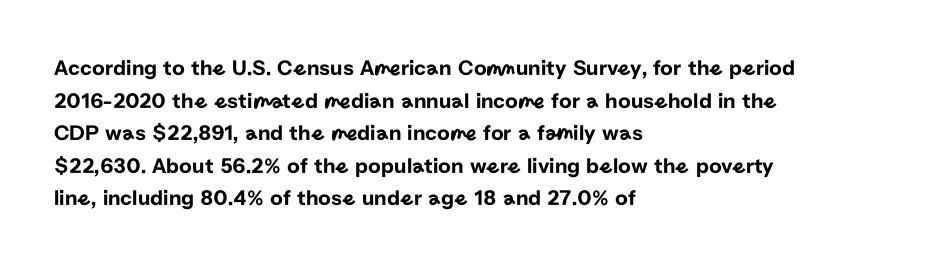
The image shows 22 px text type, upright; set left-aligned, normal line spacing (1.48x), normal letter spacing, not underlined.
